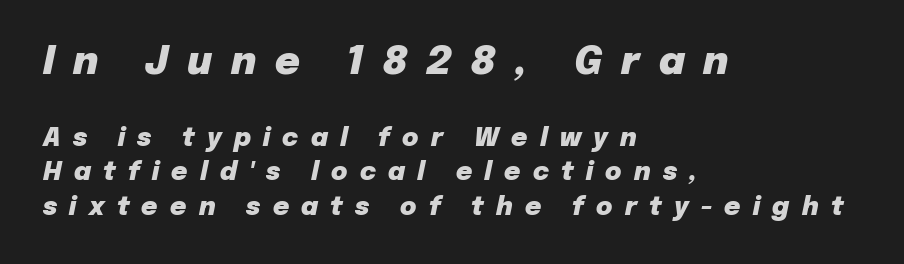
The image shows 38 px heavy type, italic (leaning right); set left-aligned, normal line spacing (1.38x), unusually wide letter spacing (+0.49 em), not underlined; the first (top) block is 1.52x larger; low stroke contrast and a medium x-height.
